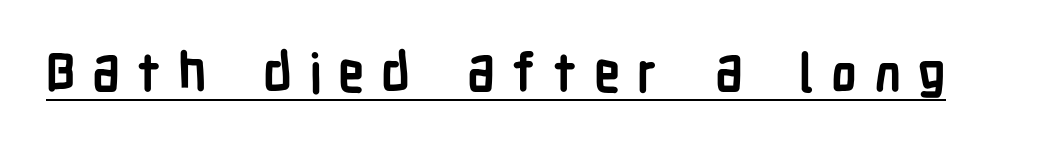
{"serif": "no", "italic": "no", "bold": "yes", "weight": "semibold", "width": "condensed", "stroke_contrast": "low", "x_height": "medium", "monospaced": "no", "underline": "yes", "letter_spacing": "wide", "letter_spacing_em": 0.31, "glyph_px": 53}
